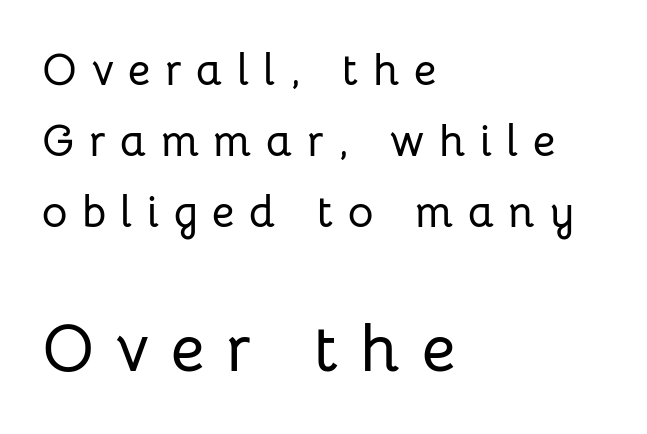
{"serif": "no", "italic": "no", "width": "normal", "stroke_contrast": "low", "x_height": "medium", "monospaced": "no", "underline": "no", "align": "left", "line_spacing": "normal", "line_spacing_ratio": 1.61, "letter_spacing": "wide", "letter_spacing_em": 0.33, "larger_block": "second", "size_ratio": 1.5, "glyph_px": 66}
